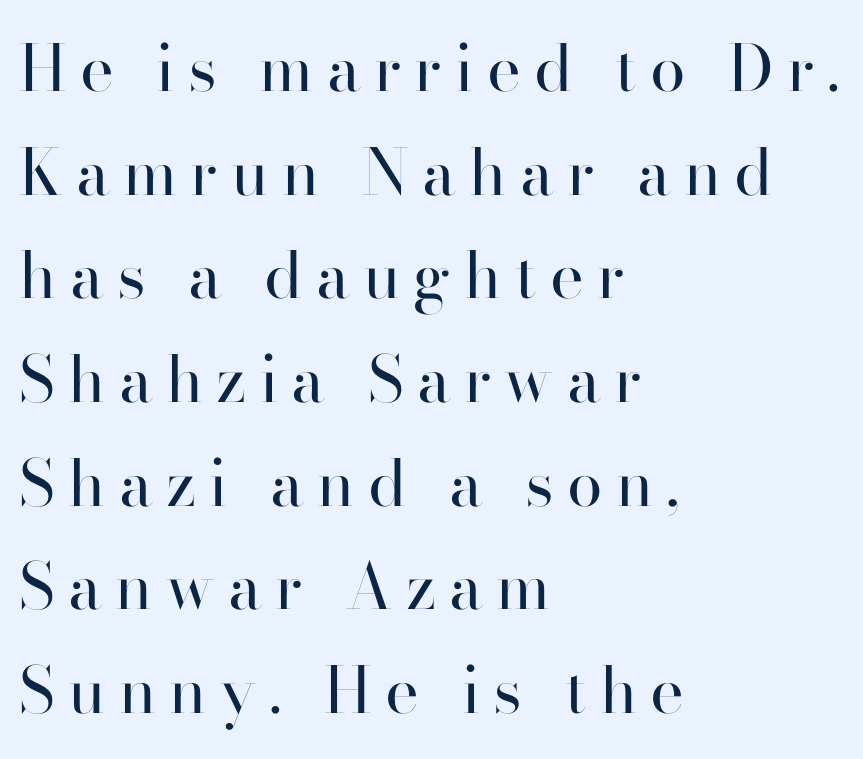
Q: Is the text bold? A: No.
Q: Is the text italic (slanted)? A: No, it is upright.
Q: Is the typeface a serif or a sans-serif typeface? A: Sans-serif.
Q: Is the text underlined? A: No.
Q: How is the paragraph aligned? A: Left-aligned.
Q: Is the spacing between letters normal or unusually wide? A: Unusually wide.
Q: Is the spacing between lines tight, normal or loose? A: Normal.
Q: Width (condensed, normal, or wide)? A: Normal.
Q: Stroke contrast? A: High.
Q: x-height? A: Small.
Q: Monospaced? A: No.
